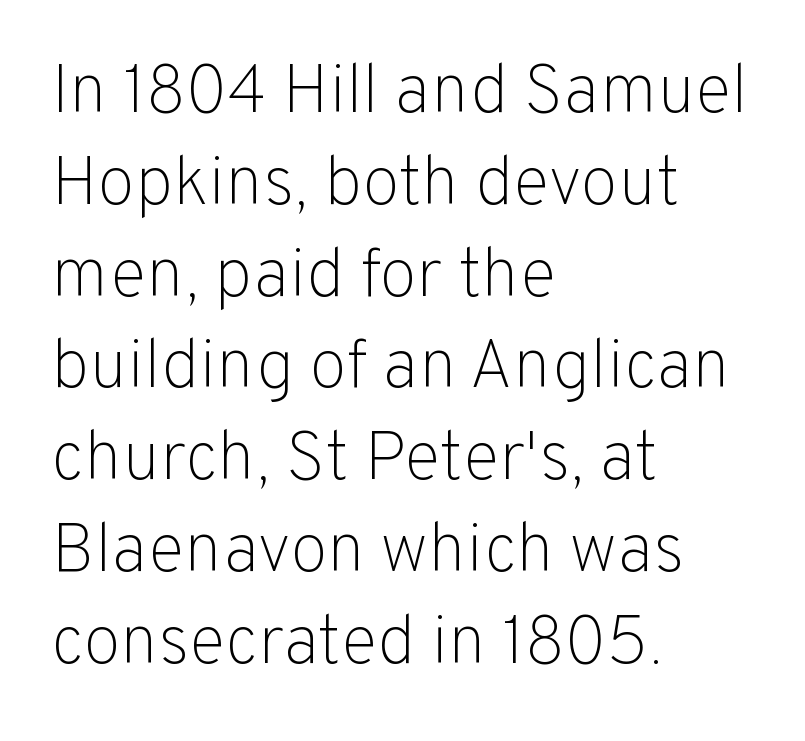
Q: Is the text bold? A: No.
Q: Is the text italic (slanted)? A: No, it is upright.
Q: Is the typeface a serif or a sans-serif typeface? A: Sans-serif.
Q: Is the text underlined? A: No.
Q: How is the paragraph aligned? A: Left-aligned.
Q: Is the spacing between letters normal or unusually wide? A: Normal.
Q: Is the spacing between lines tight, normal or loose? A: Normal.
Q: Width (condensed, normal, or wide)? A: Normal.
Q: Stroke contrast? A: Low.
Q: x-height? A: Medium.
Q: Monospaced? A: No.
